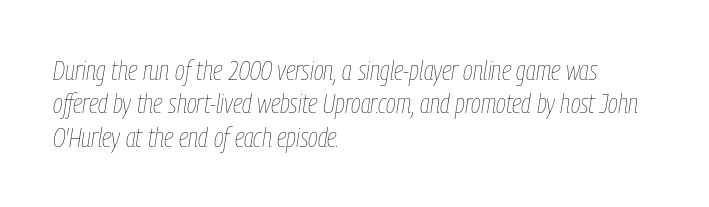
Q: Is the text bold? A: No.
Q: Is the text italic (slanted)? A: Yes, it leans right by about 9 degrees.
Q: Is the text underlined? A: No.
Q: How is the paragraph aligned? A: Left-aligned.
Q: Is the spacing between letters normal or unusually wide? A: Normal.
